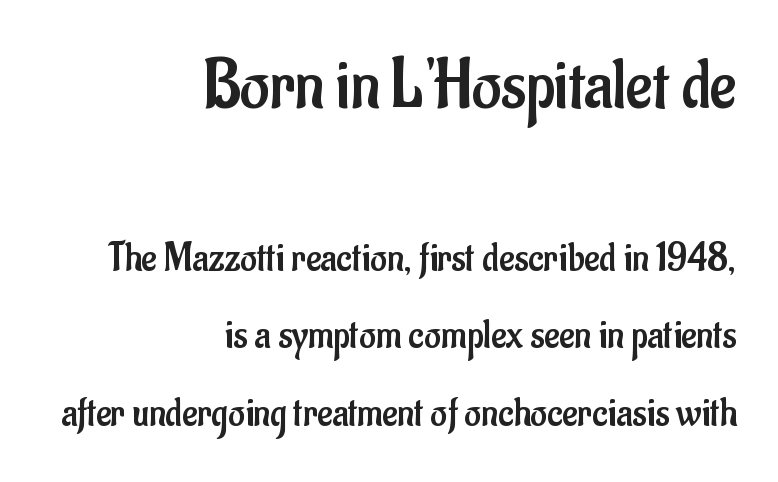
Q: Is the text bold? A: No.
Q: Is the text italic (slanted)? A: No, it is upright.
Q: Is the typeface a serif or a sans-serif typeface? A: Sans-serif.
Q: Is the text underlined? A: No.
Q: How is the paragraph aligned? A: Right-aligned.
Q: Is the spacing between letters normal or unusually wide? A: Normal.
Q: Which block of text is set in a larger size, the first (top) or the second (bottom)? A: The first (top) one.
Q: Width (condensed, normal, or wide)? A: Condensed.
Q: Stroke contrast? A: Low.
Q: x-height? A: Small.
Q: Monospaced? A: No.
